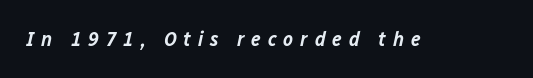
Q: Is the text bold? A: Semi-bold.
Q: Is the text italic (slanted)? A: Yes, it leans right by about 12 degrees.
Q: Is the text underlined? A: No.
Q: Is the spacing between letters normal or unusually wide? A: Unusually wide.
